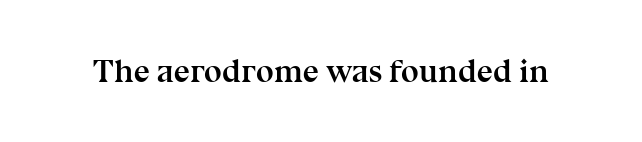
It's the straight-up-and-down kind of type. Its strokes are broad and dark, the hallmark of bold type. The type is set solid horizontally, with unmodified tracking. The glyphs are unaccompanied by any horizontal stroke below them. Varying glyph widths throughout — classic text-font behaviour. Note: serifs present on the glyphs.
